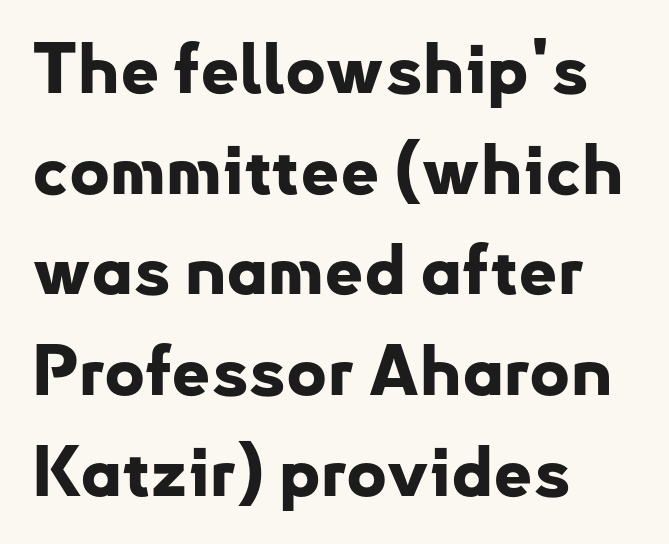
One glance says typical: line gaps are just what's usual. Do the characters align in a grid? No, the font is proportional. Does the copy run flush right? No — it runs flush left. Anything drawn beneath the words? Only blank space.
